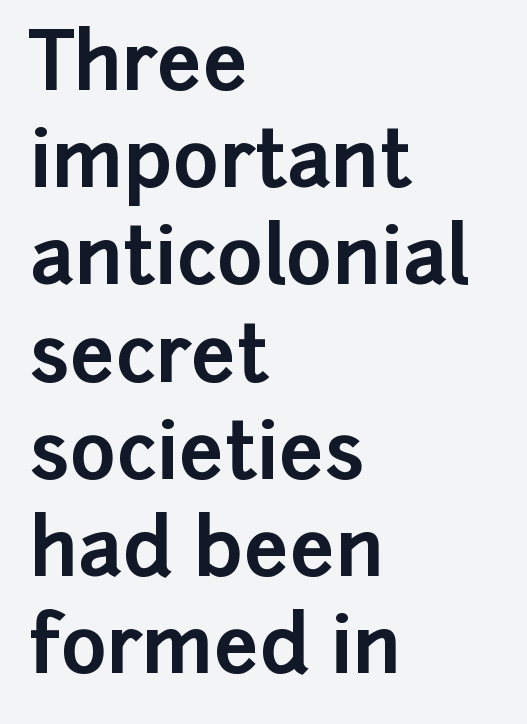
The image shows 79 px bold sans-serif type, upright; set left-aligned, line spacing 1.23x, normal letter spacing, not underlined; low stroke contrast and a medium x-height.
